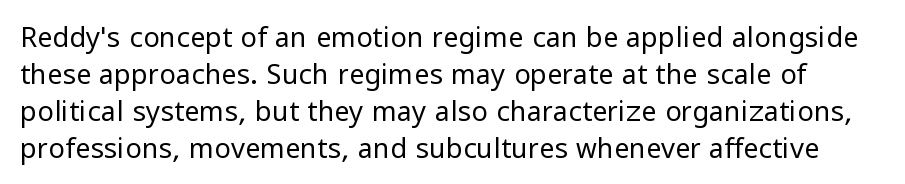
Q: Is the text bold? A: No.
Q: Is the text italic (slanted)? A: No, it is upright.
Q: Is the text underlined? A: No.
Q: Is the spacing between letters normal or unusually wide? A: Normal.
Q: Is the spacing between lines tight, normal or loose? A: Normal.
